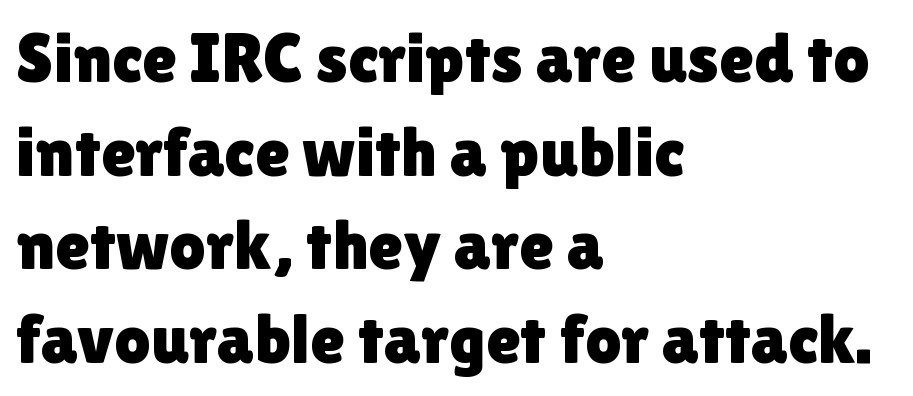
Q: Is the text italic (slanted)? A: No, it is upright.
Q: Is the typeface a serif or a sans-serif typeface? A: Sans-serif.
Q: Is the text underlined? A: No.
Q: How is the paragraph aligned? A: Left-aligned.
Q: Is the spacing between letters normal or unusually wide? A: Normal.
Q: Is the spacing between lines tight, normal or loose? A: Normal.
Q: Width (condensed, normal, or wide)? A: Normal.
Q: x-height? A: Medium.
Q: Monospaced? A: No.
